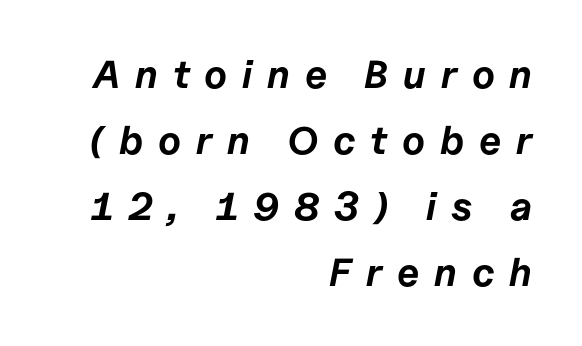
The rendering uses natural spacing where letterforms have individual widths. The rendering uses a bold face; every stroke is thick and dark. A bare baseline throughout the passage. The letters are slanted; this is an italic face.
